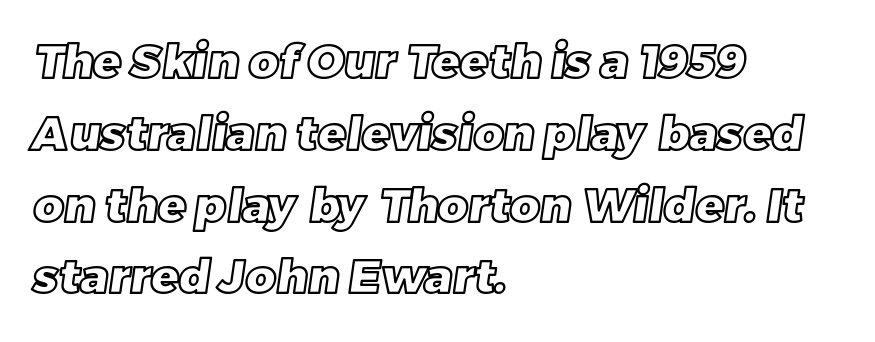
The image shows 46 px text type; set left-aligned, normal line spacing (1.56x), normal letter spacing, not underlined; a large x-height.
